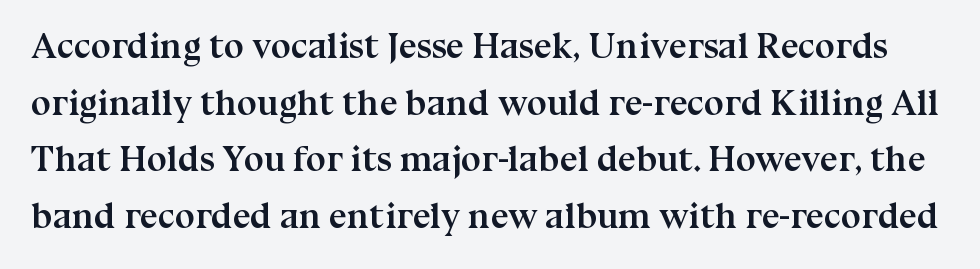
{"serif": "yes", "italic": "no", "bold": "yes", "weight": "semibold", "width": "normal", "stroke_contrast": "medium", "x_height": "medium", "monospaced": "no", "underline": "no", "line_spacing": "normal", "line_spacing_ratio": 1.57, "letter_spacing": "normal", "letter_spacing_em": 0.0, "glyph_px": 36}
